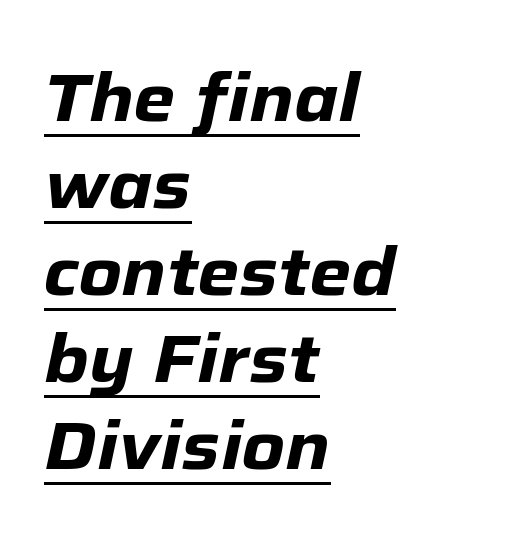
The image shows 67 px heavy type, italic (leaning right); set left-aligned, normal line spacing (1.3x), normal letter spacing, underlined; low stroke contrast and a medium x-height.
